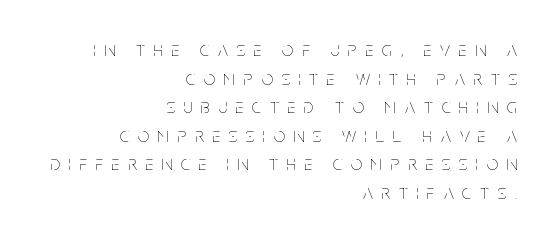
Descenders hang freely into open space. The paragraph has a hard right edge and a soft left edge. Loose tracking; the words dissolve into strings of separated letters. Nope, not italic — everything's standing straight. Leading: standard.
